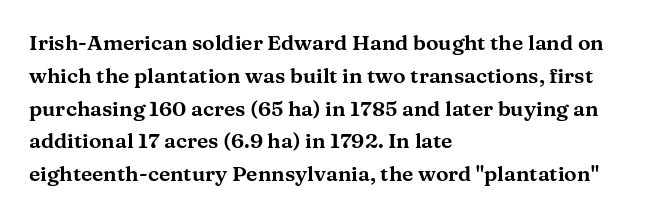
{"italic": "no", "underline": "no", "align": "left", "line_spacing": "normal", "line_spacing_ratio": 1.56, "letter_spacing": "normal", "letter_spacing_em": 0.0, "glyph_px": 21}
